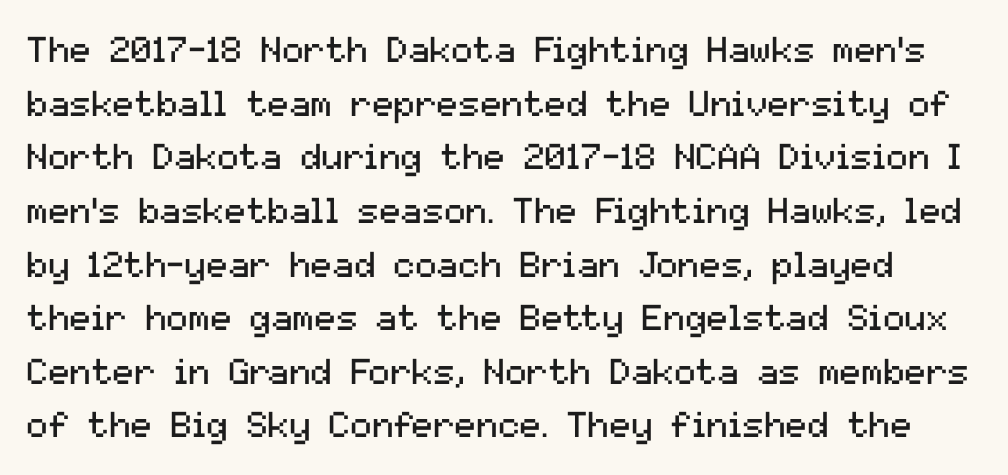
{"serif": "no", "italic": "no", "bold": "no", "weight": "regular", "width": "normal", "stroke_contrast": "medium", "x_height": "medium", "monospaced": "no", "underline": "no", "line_spacing": "normal", "line_spacing_ratio": 1.49, "letter_spacing": "normal", "letter_spacing_em": 0.0, "glyph_px": 36}
